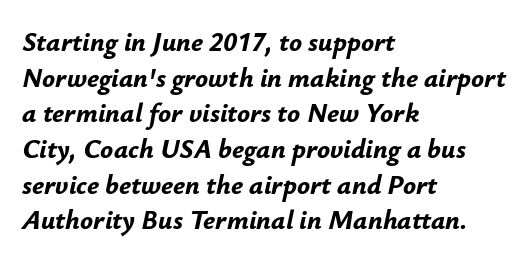
{"italic": "yes", "lean": "right", "slant_degrees": 12, "bold": "yes", "underline": "no", "align": "left", "line_spacing": "normal", "line_spacing_ratio": 1.32, "letter_spacing": "normal", "letter_spacing_em": 0.0, "glyph_px": 27}
